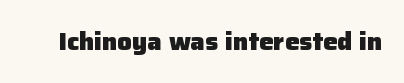
What stands out about the letter spacing? Nothing — it is the standard amount. Upright lettering throughout. Bold? Absolutely — the strokes are thick and heavy. The glyphs are unaccompanied by any horizontal stroke below them.
